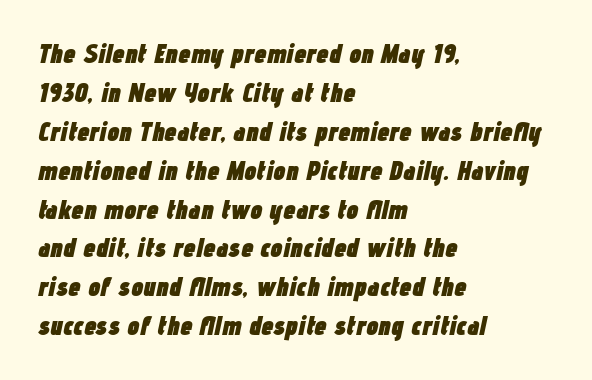
{"italic": "yes", "lean": "right", "slant_degrees": 12, "bold": "yes", "underline": "no", "align": "left", "line_spacing": "normal", "line_spacing_ratio": 1.44, "letter_spacing": "normal", "letter_spacing_em": 0.0, "glyph_px": 27}
